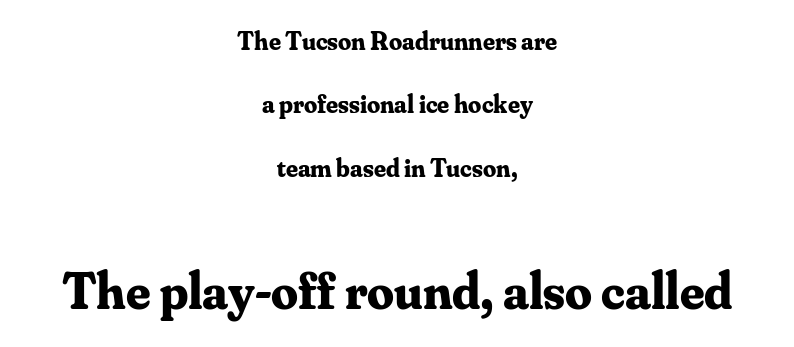
{"serif": "yes", "italic": "no", "bold": "yes", "weight": "bold", "width": "normal", "stroke_contrast": "medium", "x_height": "small", "monospaced": "no", "underline": "no", "align": "center", "line_spacing": "loose", "line_spacing_ratio": 2.44, "letter_spacing": "normal", "letter_spacing_em": 0.0, "larger_block": "second", "size_ratio": 2.04, "glyph_px": 53}
